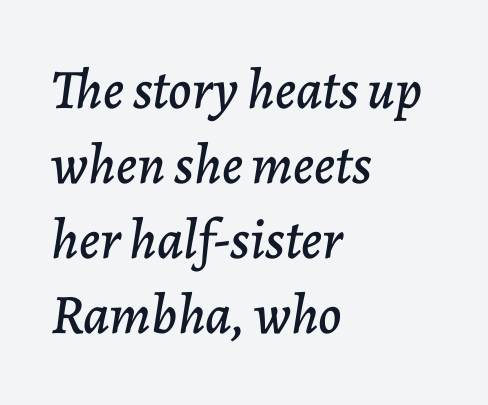
The image shows 56 px text type, italic (leaning right); set left-aligned, normal line spacing (1.34x), normal letter spacing, not underlined; low stroke contrast and a medium x-height.
